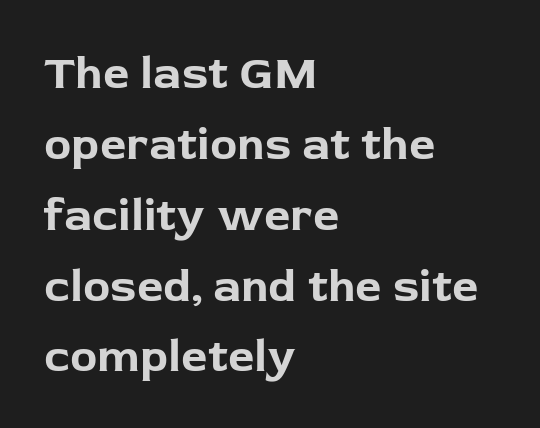
{"serif": "no", "italic": "no", "bold": "yes", "weight": "bold", "width": "normal", "stroke_contrast": "low", "x_height": "medium", "monospaced": "no", "underline": "no", "align": "left", "line_spacing": "normal", "line_spacing_ratio": 1.54, "letter_spacing": "normal", "letter_spacing_em": 0.0, "glyph_px": 46}
